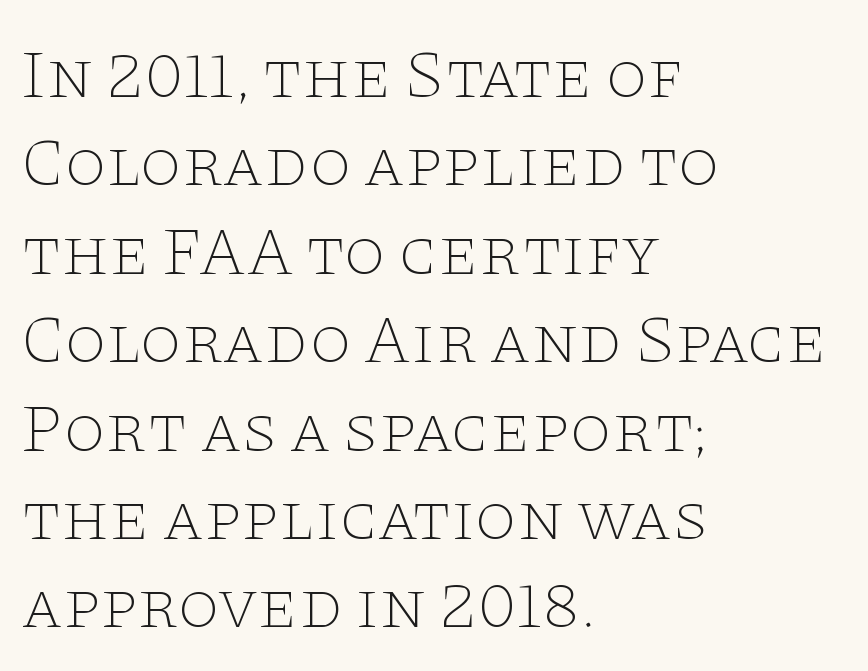
Q: Is the text bold? A: No.
Q: Is the text italic (slanted)? A: No, it is upright.
Q: Is the typeface a serif or a sans-serif typeface? A: Serif.
Q: Is the text underlined? A: No.
Q: How is the paragraph aligned? A: Left-aligned.
Q: Is the spacing between letters normal or unusually wide? A: Normal.
Q: Is the spacing between lines tight, normal or loose? A: Normal.
Q: Width (condensed, normal, or wide)? A: Wide.
Q: Stroke contrast? A: Low.
Q: x-height? A: Large.
Q: Monospaced? A: No.
